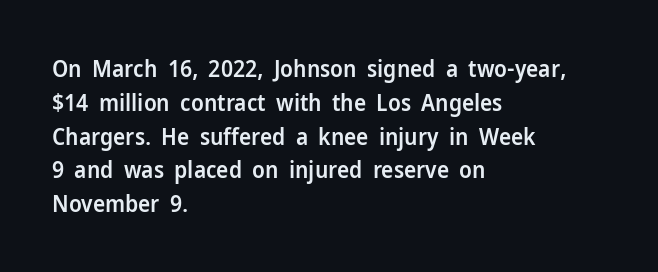
{"italic": "no", "bold": "semi", "underline": "no", "align": "left", "line_spacing": "normal", "line_spacing_ratio": 1.47, "letter_spacing": "normal", "letter_spacing_em": 0.0, "glyph_px": 23}
